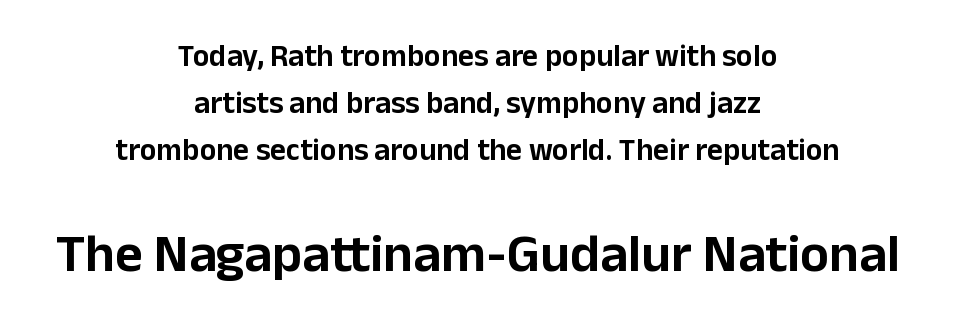
Where is the straight margin? There isn't one; the lines are centered. The typeface chosen for these lines omits serifs. The following chunk of copy outweighs the initial chunk in type size. This is roman type, the default non-slanted kind. Underlining? Definitely not there.
